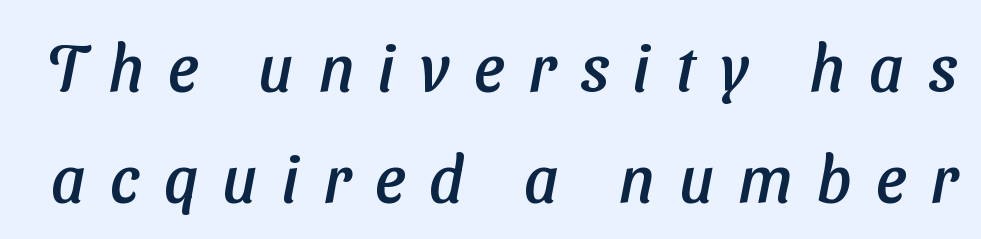
Q: Is the typeface a serif or a sans-serif typeface? A: Sans-serif.
Q: Is the text underlined? A: No.
Q: Is the spacing between letters normal or unusually wide? A: Unusually wide.
Q: Width (condensed, normal, or wide)? A: Normal.
Q: Stroke contrast? A: Low.
Q: x-height? A: Medium.
Q: Monospaced? A: No.
